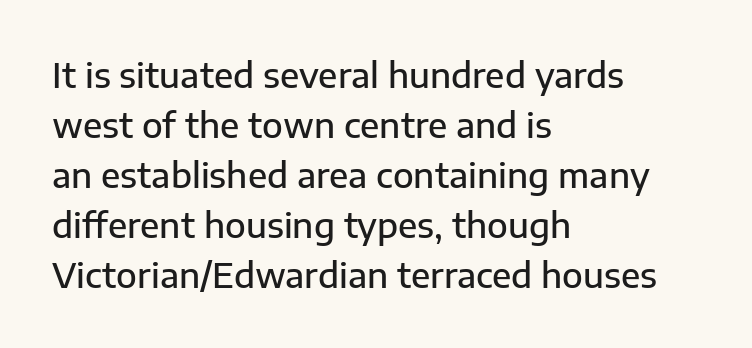
Q: Is the text bold? A: Semi-bold.
Q: Is the text italic (slanted)? A: No, it is upright.
Q: Is the typeface a serif or a sans-serif typeface? A: Sans-serif.
Q: Is the text underlined? A: No.
Q: How is the paragraph aligned? A: Left-aligned.
Q: Is the spacing between letters normal or unusually wide? A: Normal.
Q: Is the spacing between lines tight, normal or loose? A: Normal.
Q: Width (condensed, normal, or wide)? A: Normal.
Q: Stroke contrast? A: Low.
Q: x-height? A: Medium.
Q: Monospaced? A: No.
